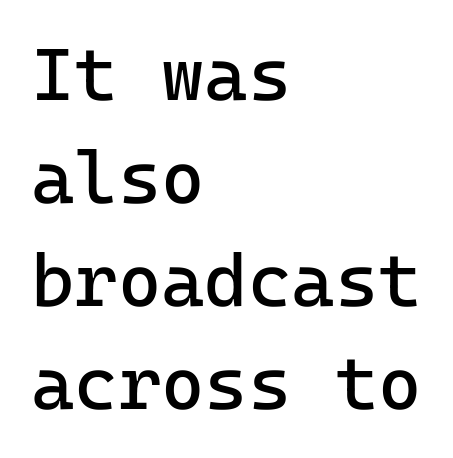
The image shows 74 px regular-weight sans-serif type, upright, monospaced; set left-aligned, normal line spacing (1.39x), normal letter spacing, not underlined; low stroke contrast and a medium x-height.
